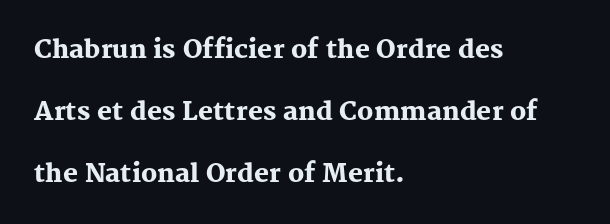
The image shows 25 px bold type, upright; set left-aligned, loose line spacing (2.48x), normal letter spacing, not underlined.
